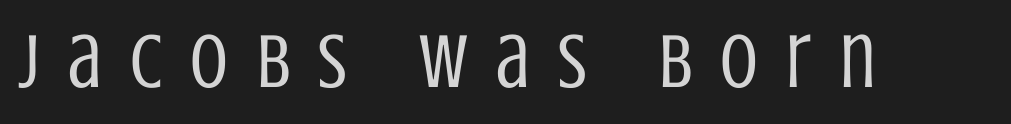
{"serif": "no", "italic": "no", "bold": "no", "weight": "regular", "width": "condensed", "stroke_contrast": "low", "x_height": "large", "monospaced": "no", "underline": "no", "letter_spacing": "wide", "letter_spacing_em": 0.37, "glyph_px": 77}
